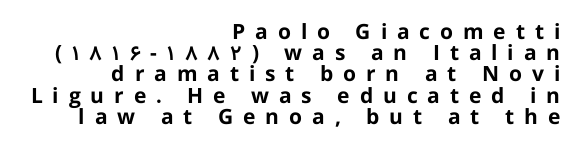
The image shows 21 px bold type, upright; set right-aligned, tight line spacing (1.01x), unusually wide letter spacing (+0.47 em), not underlined.
